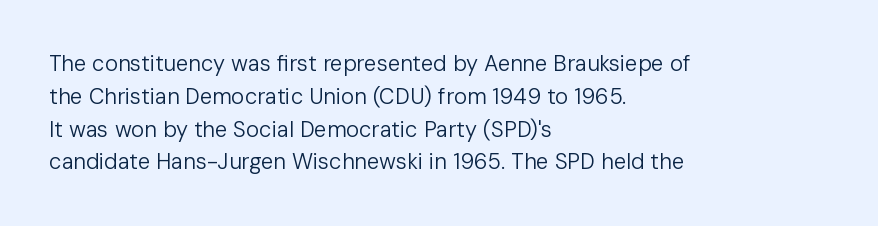
{"italic": "no", "bold": "no", "underline": "no", "align": "left", "line_spacing": "normal", "line_spacing_ratio": 1.49, "letter_spacing": "normal", "letter_spacing_em": 0.0, "glyph_px": 22}
